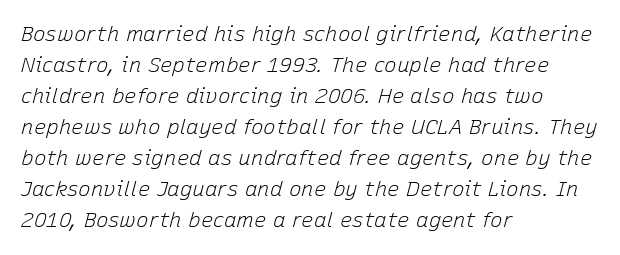
Q: Is the text bold? A: No.
Q: Is the text italic (slanted)? A: Yes, it leans right by about 15 degrees.
Q: Is the text underlined? A: No.
Q: How is the paragraph aligned? A: Left-aligned.
Q: Is the spacing between letters normal or unusually wide? A: Normal.
Q: Is the spacing between lines tight, normal or loose? A: Normal.
